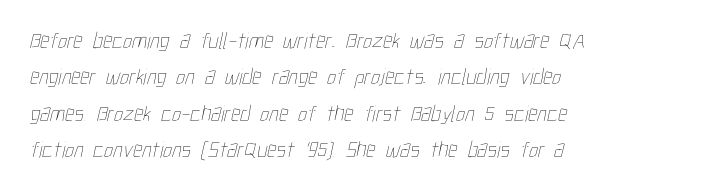
{"bold": "no", "underline": "no", "align": "left", "line_spacing": "normal", "line_spacing_ratio": 1.58, "letter_spacing": "normal", "letter_spacing_em": 0.0, "glyph_px": 23}
